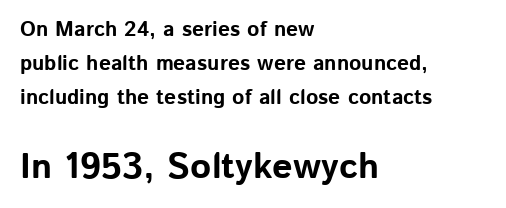
Q: Is the text bold? A: Yes.
Q: Is the text italic (slanted)? A: No, it is upright.
Q: Is the typeface a serif or a sans-serif typeface? A: Sans-serif.
Q: Is the text underlined? A: No.
Q: How is the paragraph aligned? A: Left-aligned.
Q: Is the spacing between letters normal or unusually wide? A: Normal.
Q: Is the spacing between lines tight, normal or loose? A: Normal.
Q: Which block of text is set in a larger size, the first (top) or the second (bottom)? A: The second (bottom) one.
Q: Width (condensed, normal, or wide)? A: Normal.
Q: Stroke contrast? A: Low.
Q: x-height? A: Medium.
Q: Monospaced? A: No.
